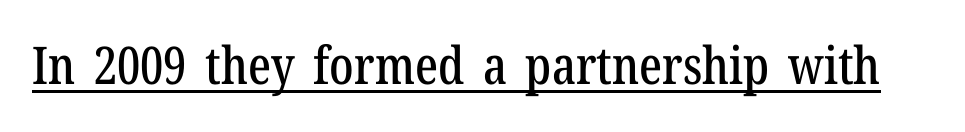
Q: Is the text italic (slanted)? A: No, it is upright.
Q: Is the typeface a serif or a sans-serif typeface? A: Serif.
Q: Is the text underlined? A: Yes.
Q: Is the spacing between letters normal or unusually wide? A: Normal.
Q: Width (condensed, normal, or wide)? A: Condensed.
Q: Stroke contrast? A: Low.
Q: x-height? A: Medium.
Q: Monospaced? A: No.
